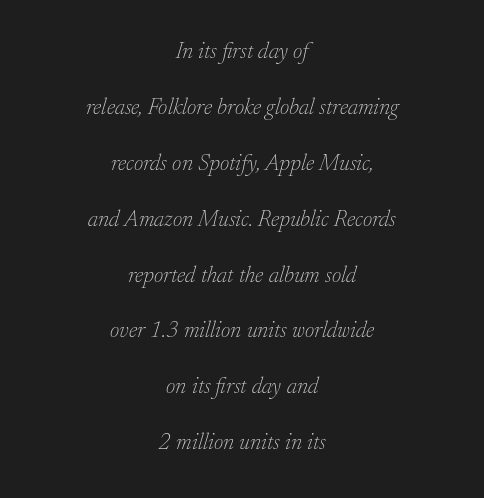
{"italic": "yes", "lean": "right", "slant_degrees": 17, "bold": "no", "underline": "no", "align": "center", "line_spacing": "loose", "line_spacing_ratio": 2.43, "letter_spacing": "normal", "letter_spacing_em": 0.0, "glyph_px": 23}
